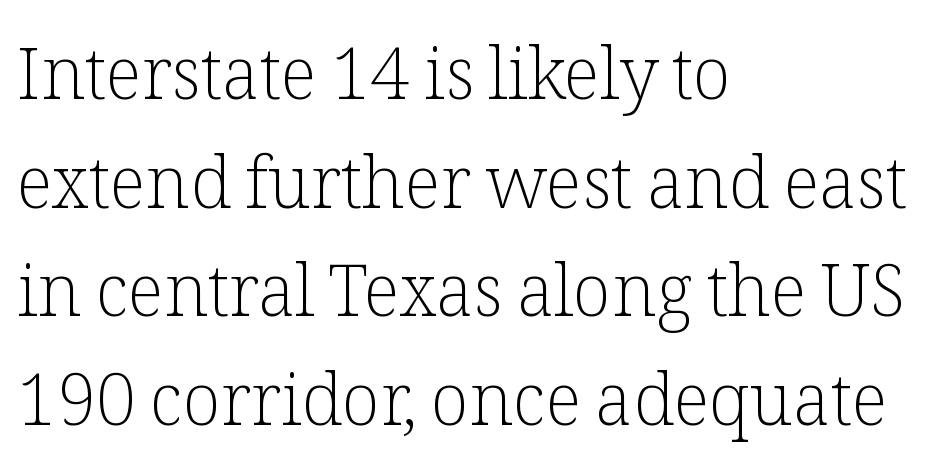
The font family rendered here belongs to the serif group. Characters follow at the spacing the type designer built in. How would I describe the line gaps? Plain and ordinary. The lettering stays uniformly vertical, giving the passage a roman look. Reading down the block, your eye returns to a fixed left position each line. Varying glyph widths throughout — classic text-font behaviour.
